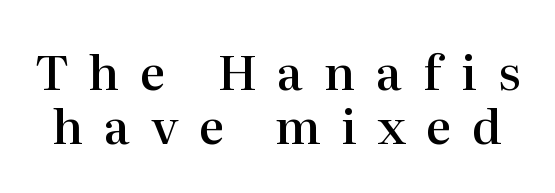
Anything drawn beneath the words? Only blank space. This is moderately heavy type, rendered in semibold. The font's upright variant was chosen for this text. A typesetter would call this proportional, since set widths differ per character. This rendering widens character spacing well past its baseline value. Examine the stroke ends and you'll spot serifs.
